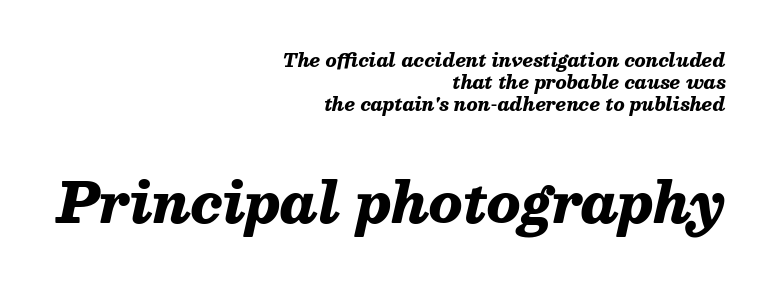
{"italic": "yes", "lean": "right", "slant_degrees": 13, "bold": "yes", "weight": "heavy", "width": "normal", "stroke_contrast": "medium", "x_height": "medium", "monospaced": "no", "underline": "no", "align": "right", "line_spacing_ratio": 1.23, "letter_spacing": "normal", "letter_spacing_em": 0.0, "larger_block": "second", "size_ratio": 3.06, "glyph_px": 55}
